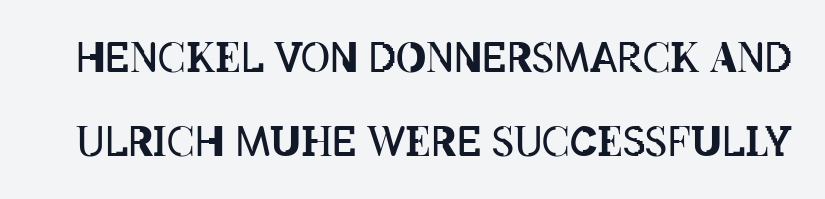
Observe the ordinary spacing: letters are neighbours, not strangers. Weight class: somewhere from thin through regular. In terms of posture, this sample is upright. This sample trades compactness for vertical openness between lines.
